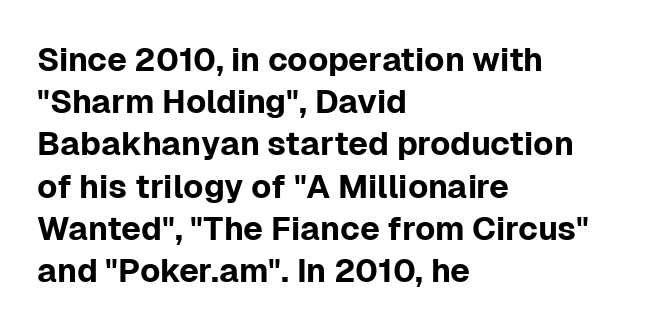
{"serif": "no", "italic": "no", "width": "normal", "stroke_contrast": "low", "x_height": "medium", "monospaced": "no", "underline": "no", "align": "left", "line_spacing": "normal", "line_spacing_ratio": 1.28, "letter_spacing": "normal", "letter_spacing_em": 0.0, "glyph_px": 33}
